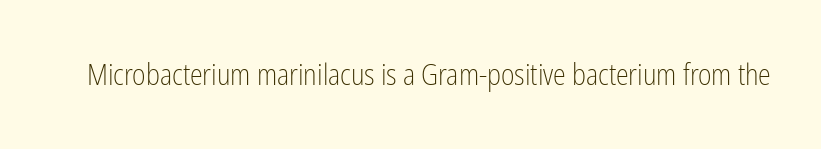
Do the characters align in a grid? No, the font is proportional. The specimen reads as upright at a glance. The tracking reads as untouched default to a designer's eye. Serifs: no, the terminals of the letterforms are clean. Stems and bowls with no extra thickness — not bold.
